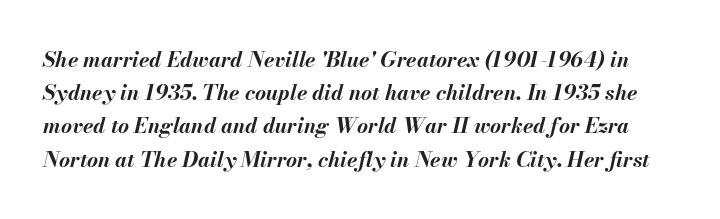
The image shows 21 px bold type, italic (leaning right); set normal line spacing (1.58x), normal letter spacing, not underlined.
